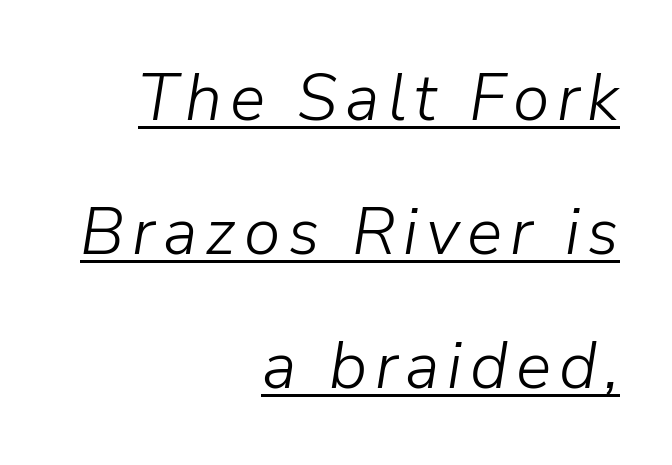
Q: Is the text bold? A: No.
Q: Is the text italic (slanted)? A: Yes, it leans right by about 9 degrees.
Q: Is the text underlined? A: Yes.
Q: How is the paragraph aligned? A: Right-aligned.
Q: Is the spacing between lines tight, normal or loose? A: Loose.
Q: Width (condensed, normal, or wide)? A: Normal.
Q: Stroke contrast? A: Low.
Q: x-height? A: Medium.
Q: Monospaced? A: No.
